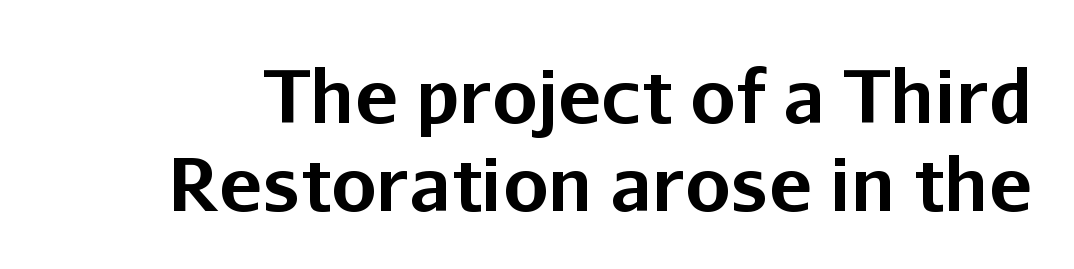
Every letter is thick-stroked: bold, no question. These lines are rendered in a variable-pitch font. Each word holds together tightly as a unit, with standard inter-letter gaps. Underlining? Definitely not there.
